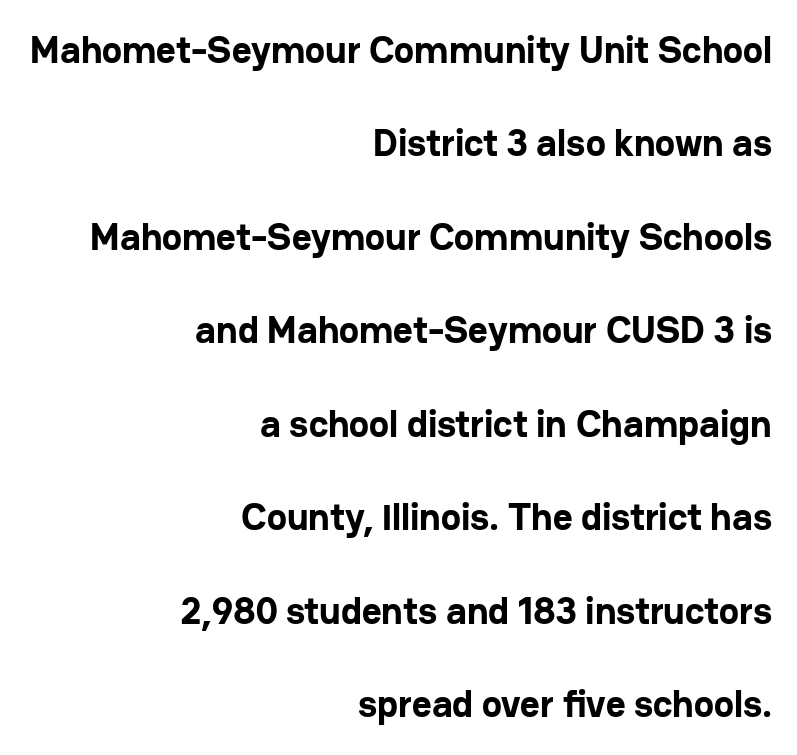
The image shows 38 px bold sans-serif type, upright; set right-aligned, loose line spacing (2.46x), normal letter spacing, not underlined; low stroke contrast and a medium x-height.
